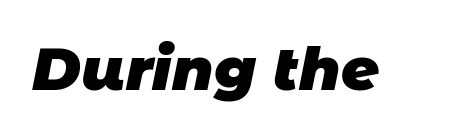
{"serif": "no", "bold": "yes", "weight": "heavy", "width": "normal", "stroke_contrast": "low", "x_height": "large", "monospaced": "no", "underline": "no", "letter_spacing": "normal", "letter_spacing_em": 0.0, "glyph_px": 59}
